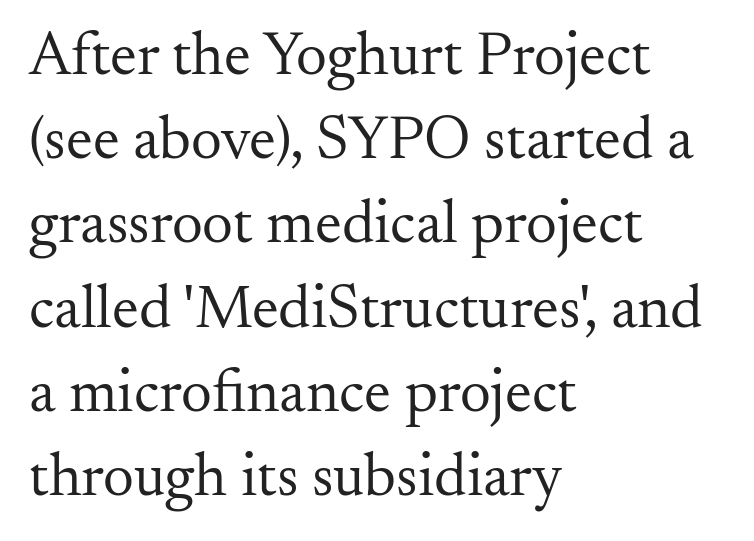
Q: Is the text bold? A: No.
Q: Is the text italic (slanted)? A: No, it is upright.
Q: Is the typeface a serif or a sans-serif typeface? A: Serif.
Q: Is the text underlined? A: No.
Q: How is the paragraph aligned? A: Left-aligned.
Q: Is the spacing between letters normal or unusually wide? A: Normal.
Q: Is the spacing between lines tight, normal or loose? A: Normal.
Q: Width (condensed, normal, or wide)? A: Normal.
Q: Stroke contrast? A: Medium.
Q: x-height? A: Small.
Q: Monospaced? A: No.
